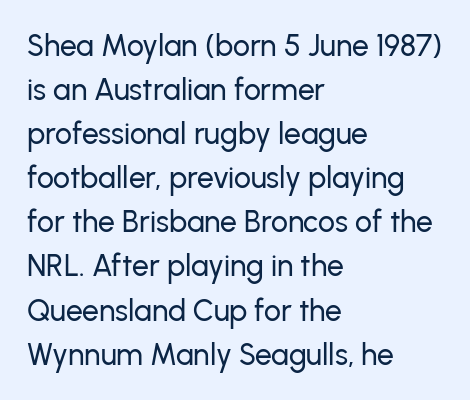
The zone under the glyphs is completely vacant. Nothing unusual about the tracking: characters are spaced as the font intends. Regular leading. Each letter keeps its own natural width here, so spacing adapts to shape.
